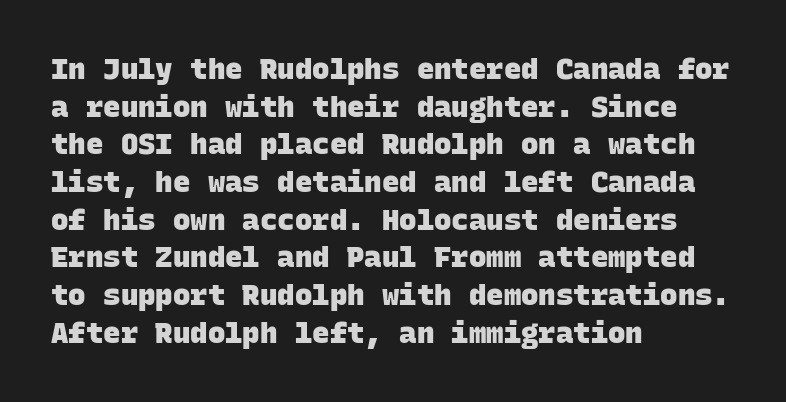
Q: Is the text bold? A: Yes.
Q: Is the typeface a serif or a sans-serif typeface? A: Sans-serif.
Q: Is the text underlined? A: No.
Q: How is the paragraph aligned? A: Left-aligned.
Q: Is the spacing between letters normal or unusually wide? A: Normal.
Q: Is the spacing between lines tight, normal or loose? A: Normal.
Q: Width (condensed, normal, or wide)? A: Normal.
Q: Stroke contrast? A: Low.
Q: x-height? A: Large.
Q: Monospaced? A: Yes.
